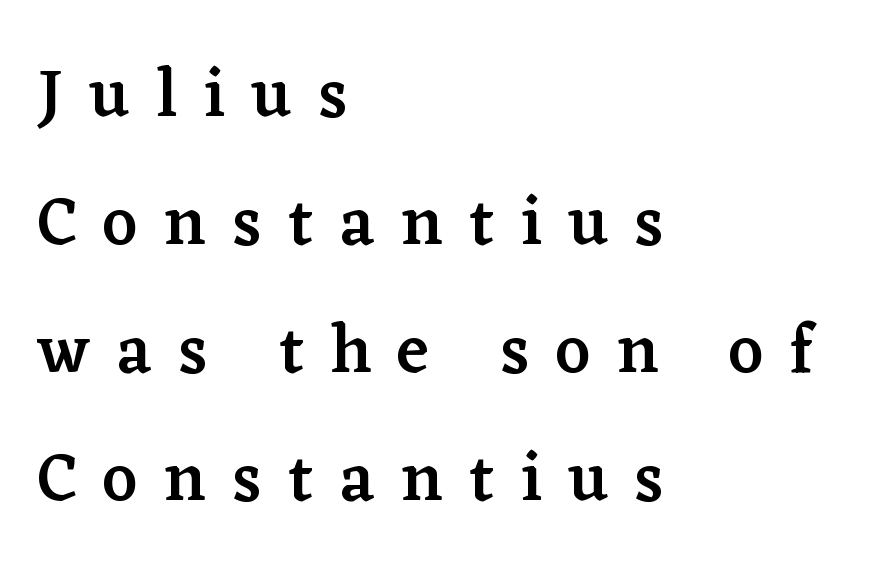
Check the space under the baseline: it is left empty. Are there feet on the stems? There are — it's a serif. A semibold gives these letters moderate extra thickness, short of bold. Note the varied advance widths — an 'i' is clearly narrower than an 'm'.
